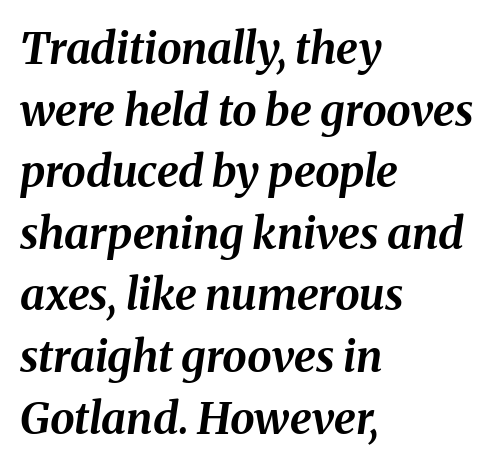
Q: Is the text bold? A: Yes.
Q: Is the text italic (slanted)? A: Yes, it leans right by about 8 degrees.
Q: Is the text underlined? A: No.
Q: How is the paragraph aligned? A: Left-aligned.
Q: Is the spacing between letters normal or unusually wide? A: Normal.
Q: Is the spacing between lines tight, normal or loose? A: Normal.
Q: Width (condensed, normal, or wide)? A: Normal.
Q: Stroke contrast? A: Medium.
Q: x-height? A: Medium.
Q: Monospaced? A: No.
